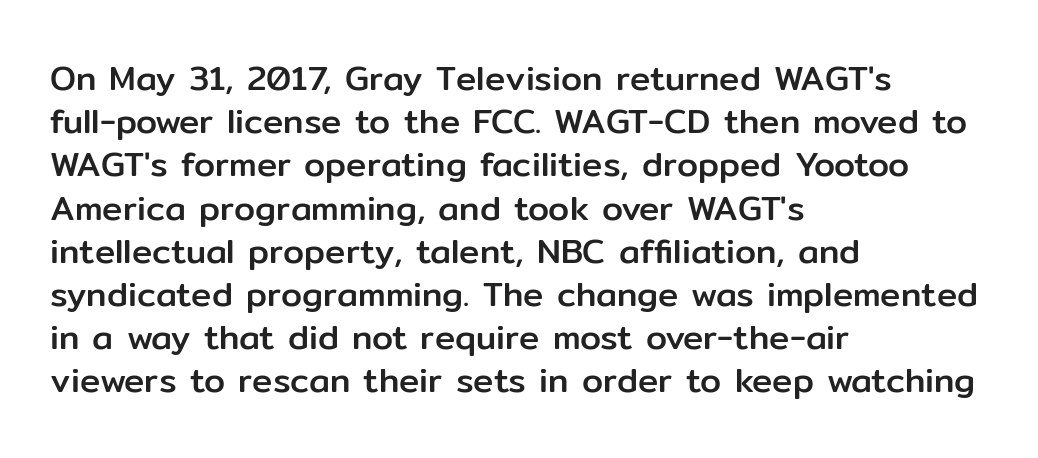
Q: Is the text italic (slanted)? A: No, it is upright.
Q: Is the typeface a serif or a sans-serif typeface? A: Sans-serif.
Q: Is the text underlined? A: No.
Q: How is the paragraph aligned? A: Left-aligned.
Q: Is the spacing between letters normal or unusually wide? A: Normal.
Q: Is the spacing between lines tight, normal or loose? A: Normal.
Q: Width (condensed, normal, or wide)? A: Normal.
Q: Stroke contrast? A: Low.
Q: x-height? A: Medium.
Q: Monospaced? A: No.
